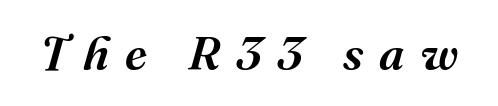
The image shows 47 px serif type, italic (leaning right); set unusually wide letter spacing (+0.34 em), not underlined; medium stroke contrast and a medium x-height.
